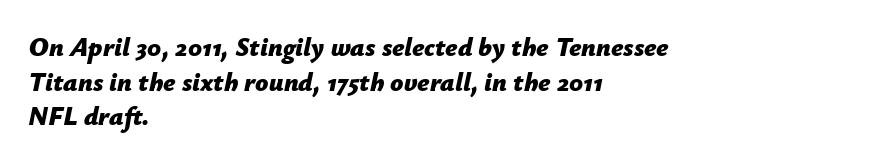
{"italic": "yes", "lean": "right", "slant_degrees": 12, "bold": "yes", "underline": "no", "align": "left", "line_spacing": "normal", "line_spacing_ratio": 1.33, "letter_spacing": "normal", "letter_spacing_em": 0.0, "glyph_px": 26}
